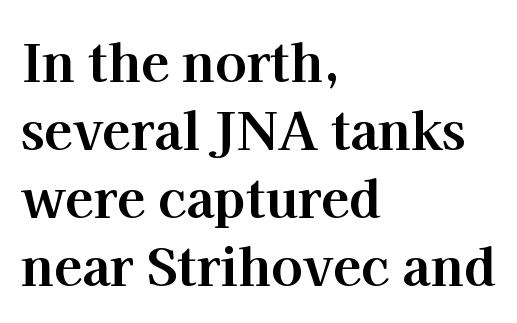
Q: Is the text bold? A: Yes.
Q: Is the text italic (slanted)? A: No, it is upright.
Q: Is the typeface a serif or a sans-serif typeface? A: Serif.
Q: Is the text underlined? A: No.
Q: How is the paragraph aligned? A: Left-aligned.
Q: Is the spacing between letters normal or unusually wide? A: Normal.
Q: Is the spacing between lines tight, normal or loose? A: Normal.
Q: Width (condensed, normal, or wide)? A: Normal.
Q: Stroke contrast? A: High.
Q: x-height? A: Medium.
Q: Monospaced? A: No.
